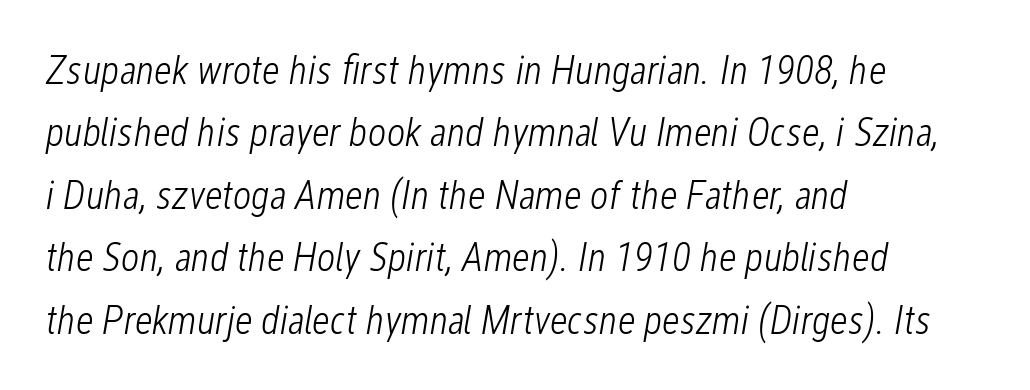
{"italic": "yes", "lean": "right", "slant_degrees": 12, "bold": "no", "weight": "light", "width": "condensed", "stroke_contrast": "low", "x_height": "medium", "monospaced": "no", "underline": "no", "align": "left", "line_spacing": "normal", "line_spacing_ratio": 1.56, "letter_spacing": "normal", "letter_spacing_em": 0.0, "glyph_px": 40}
